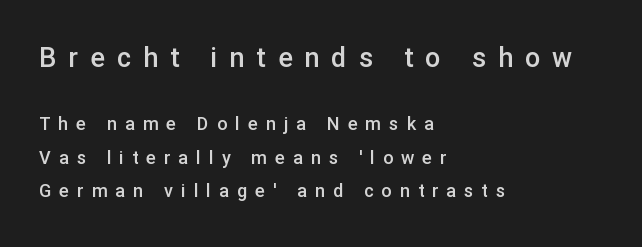
Here the glyphs are tracked loosely, breaking word shapes into spaced letters. Quick note: not italic, upright. Type without underlining. The font is running at a semibold setting, under full bold.
